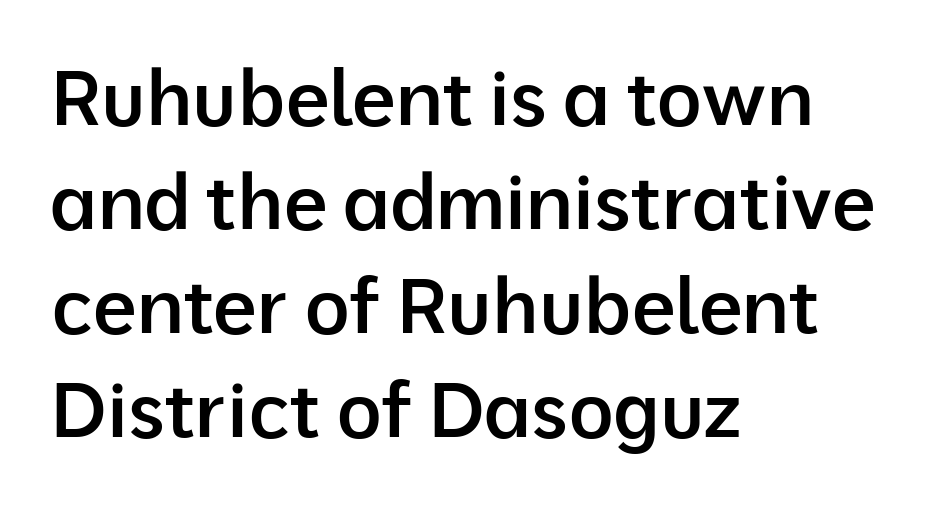
This sample uses plain, unmodified letter spacing. These words are printed semibold, heavier than regular yet not bold. Clear beneath every line of the passage. All the whitespace from short lines collects on the right.
